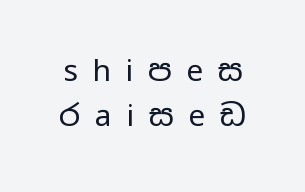
{"serif": "no", "italic": "no", "bold": "no", "weight": "regular", "width": "wide", "stroke_contrast": "low", "x_height": "medium", "monospaced": "no", "underline": "no", "line_spacing": "normal", "line_spacing_ratio": 1.5, "letter_spacing": "wide", "letter_spacing_em": 0.49, "glyph_px": 30}
